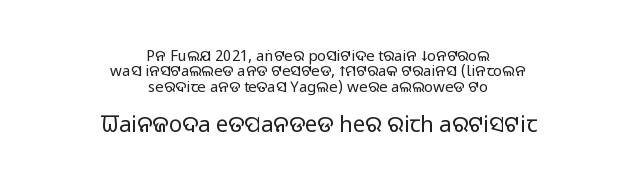
{"italic": "no", "bold": "no", "underline": "no", "align": "center", "line_spacing": "tight", "line_spacing_ratio": 1.03, "letter_spacing": "normal", "letter_spacing_em": 0.0, "larger_block": "second", "size_ratio": 1.47, "glyph_px": 22}
